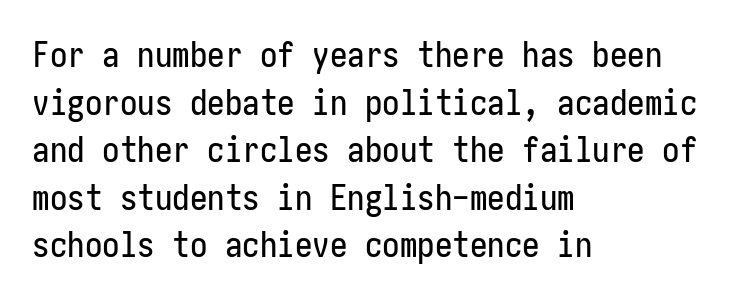
The image shows 35 px condensed sans-serif type, upright; set left-aligned, normal line spacing (1.36x), normal letter spacing, not underlined; low stroke contrast and a medium x-height.
